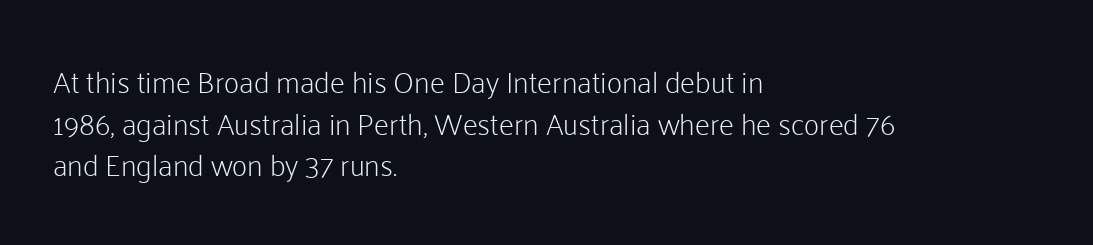
Any mark beneath the type? The region is blank. Characters remain perfectly vertical along every line. These lines are set flush left with a ragged right edge. Each letter keeps its own natural width here, so spacing adapts to shape. To sum up the face: it is a sans, with no serifs. A light-to-regular cut is what we see here.
